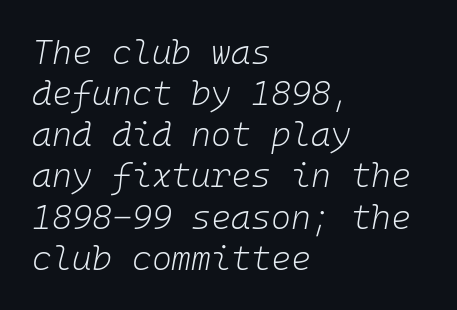
The image shows 34 px light type, italic (leaning right), monospaced; set left-aligned, line spacing 1.21x, normal letter spacing, not underlined; low stroke contrast and a medium x-height.
